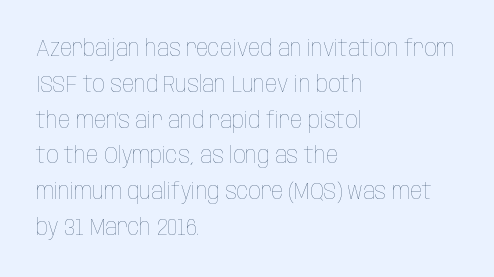
The setting favours the left margin, as ordinary paragraphs usually do. Upright lettering throughout. Letter spacing: default. No chunkiness to these letters — they're not bold.
